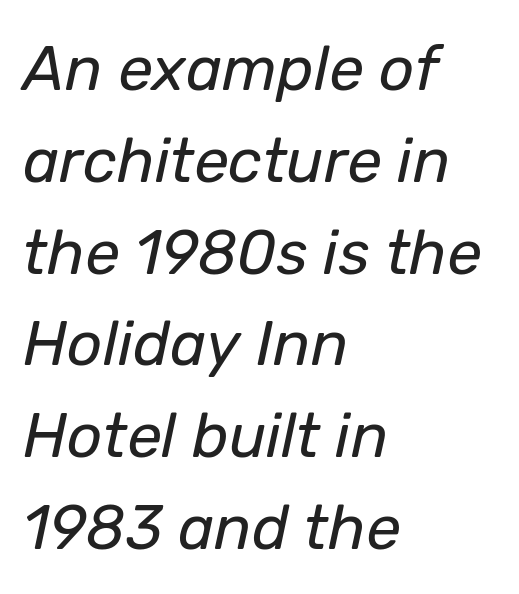
The image shows 62 px regular-weight type, italic (leaning right); set left-aligned, normal line spacing (1.48x), normal letter spacing, not underlined; low stroke contrast and a medium x-height.
